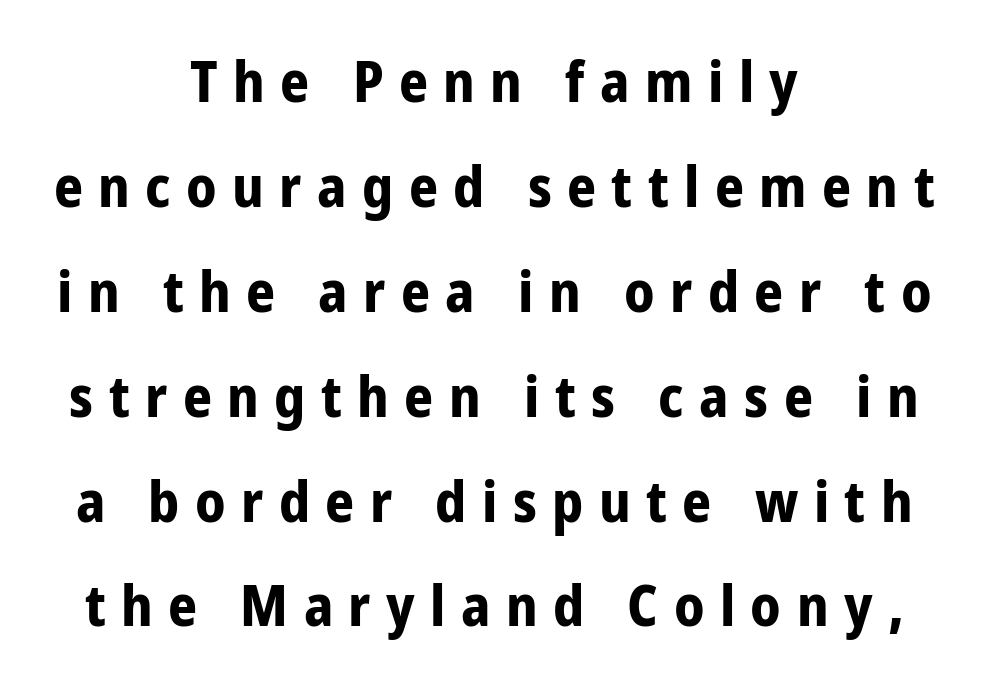
{"serif": "no", "italic": "no", "bold": "yes", "weight": "bold", "width": "condensed", "stroke_contrast": "low", "x_height": "medium", "monospaced": "no", "underline": "no", "align": "center", "line_spacing_ratio": 1.84, "letter_spacing": "wide", "letter_spacing_em": 0.27, "glyph_px": 57}
